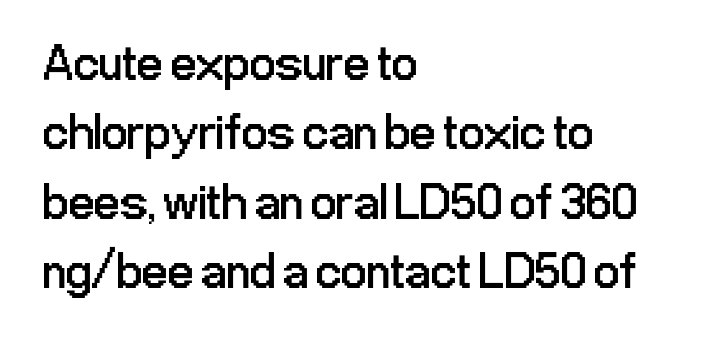
Unbolded letterforms with no extra heft. The text block is weighted toward the left margin, trailing off unevenly rightward. Descender tails drop into unmarked territory. Students, observe: this is what conventionally led text looks like.
